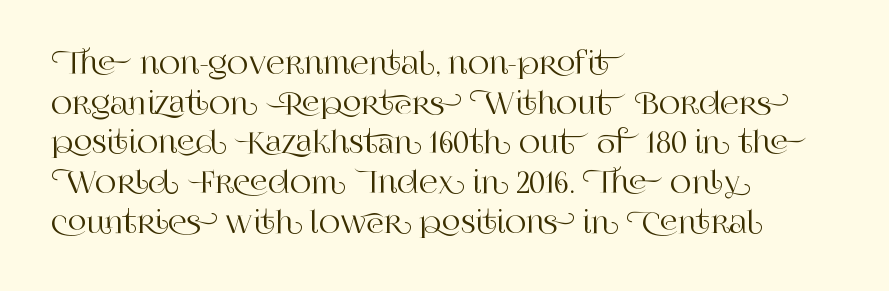
{"serif": "yes", "italic": "no", "width": "normal", "stroke_contrast": "high", "x_height": "large", "monospaced": "no", "underline": "no", "align": "left", "line_spacing": "normal", "line_spacing_ratio": 1.37, "letter_spacing": "normal", "letter_spacing_em": 0.0, "glyph_px": 29}
